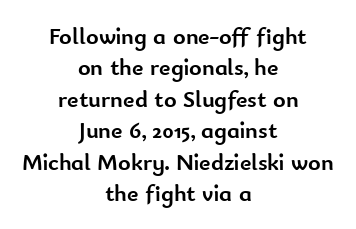
The image shows 24 px bold type, upright; set centered, normal line spacing (1.31x), normal letter spacing, not underlined.
